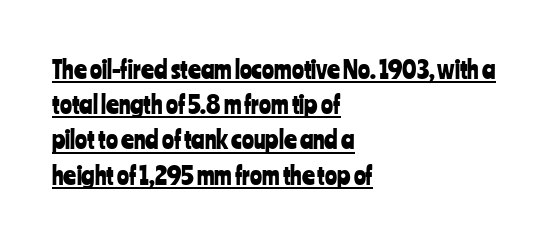
Between one letter and the next there's only the usual sliver of space. Regular leading. This sample uses an upright cut, with every glyph sitting square on the baseline. Reading down the block, your eye returns to a fixed left position each line.
